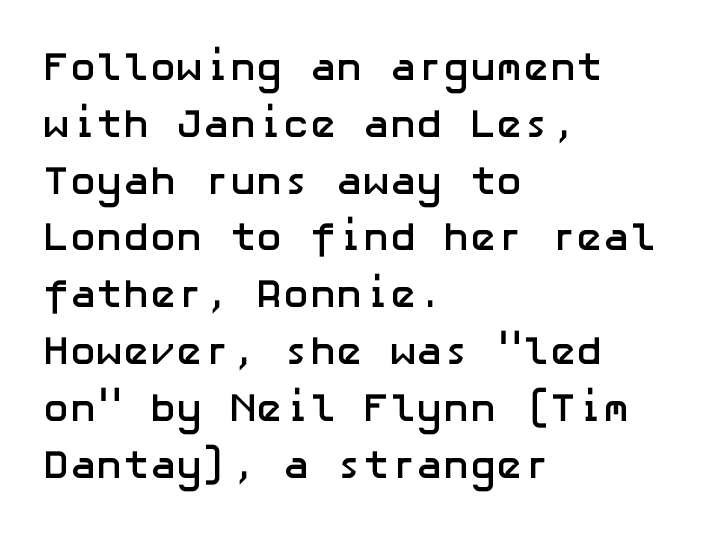
The image shows 40 px semibold sans-serif type, upright; set left-aligned, normal line spacing (1.42x), normal letter spacing, not underlined; low stroke contrast and a medium x-height.
